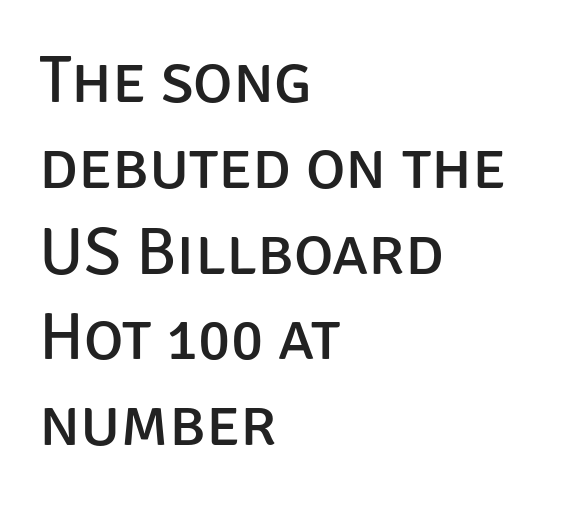
{"serif": "no", "italic": "no", "bold": "no", "weight": "regular", "width": "normal", "stroke_contrast": "low", "x_height": "large", "monospaced": "no", "underline": "no", "align": "left", "line_spacing": "normal", "line_spacing_ratio": 1.28, "letter_spacing": "normal", "letter_spacing_em": 0.0, "glyph_px": 67}
